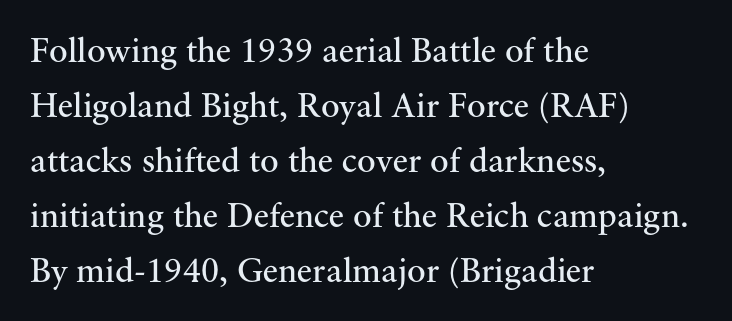
The face used here is seriffed, in the tradition of book romans. The typesetter chose a ragged-right arrangement here. Unlike italic type, these characters show no tilt at all. Look at the tracking — it's just the regular setting, nothing added.
